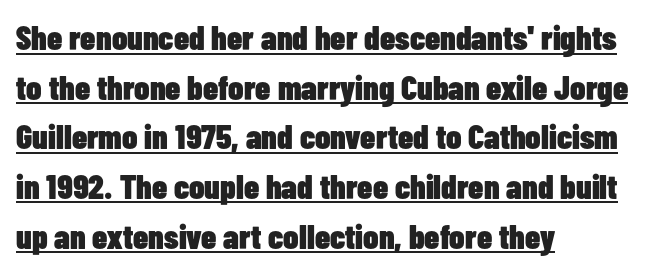
The image shows 34 px heavy, condensed sans-serif type, upright; set left-aligned, normal line spacing (1.46x), normal letter spacing, underlined; low stroke contrast and a medium x-height.
